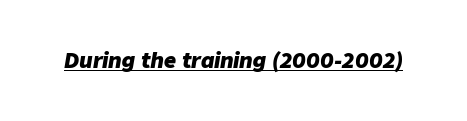
{"italic": "yes", "lean": "right", "slant_degrees": 9, "bold": "yes", "underline": "yes", "letter_spacing": "normal", "letter_spacing_em": 0.0, "glyph_px": 21}
